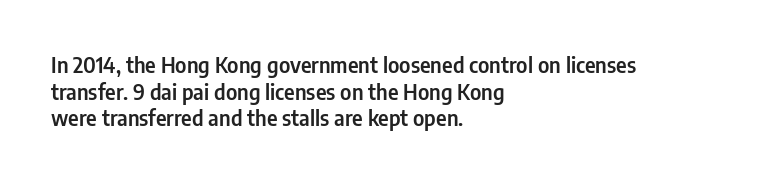
{"italic": "no", "underline": "no", "align": "left", "line_spacing": "normal", "line_spacing_ratio": 1.27, "letter_spacing": "normal", "letter_spacing_em": 0.0, "glyph_px": 21}
